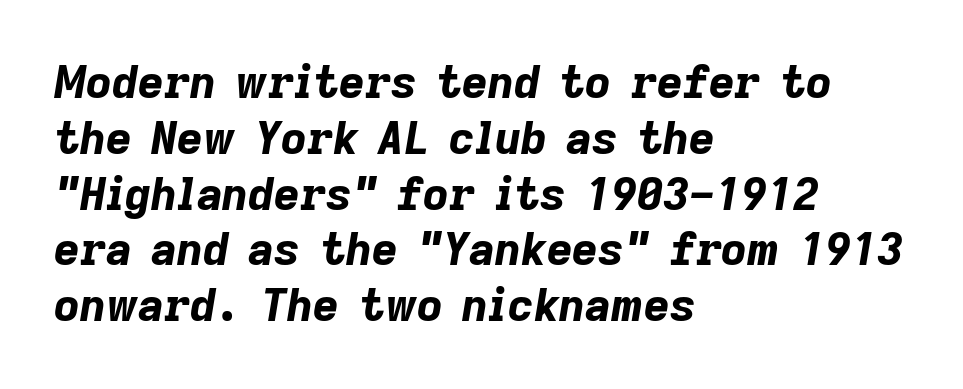
The image shows 45 px bold type, italic (leaning right); set left-aligned, line spacing 1.24x, normal letter spacing, not underlined; low stroke contrast and a medium x-height.
